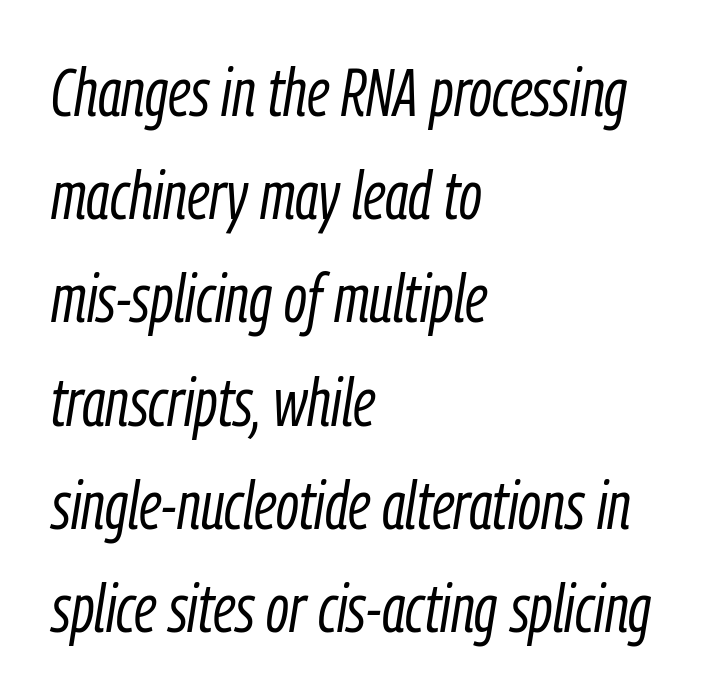
Lines of text with bare space underneath. Heaviness? Minimal to ordinary, like unemphasized prose. What stands out about the letter spacing? Nothing — it is the standard amount. Think of a printed novel: that variable character pitch is what you see here.
